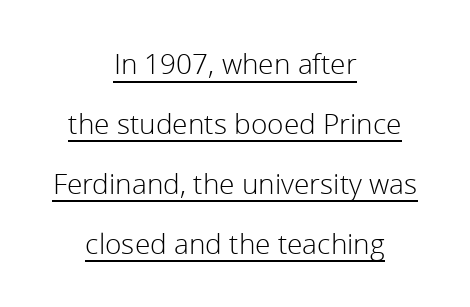
{"serif": "no", "italic": "no", "bold": "no", "weight": "light", "width": "normal", "stroke_contrast": "low", "x_height": "medium", "monospaced": "no", "underline": "yes", "align": "center", "line_spacing": "loose", "line_spacing_ratio": 2.14, "letter_spacing": "normal", "letter_spacing_em": 0.0, "glyph_px": 28}
